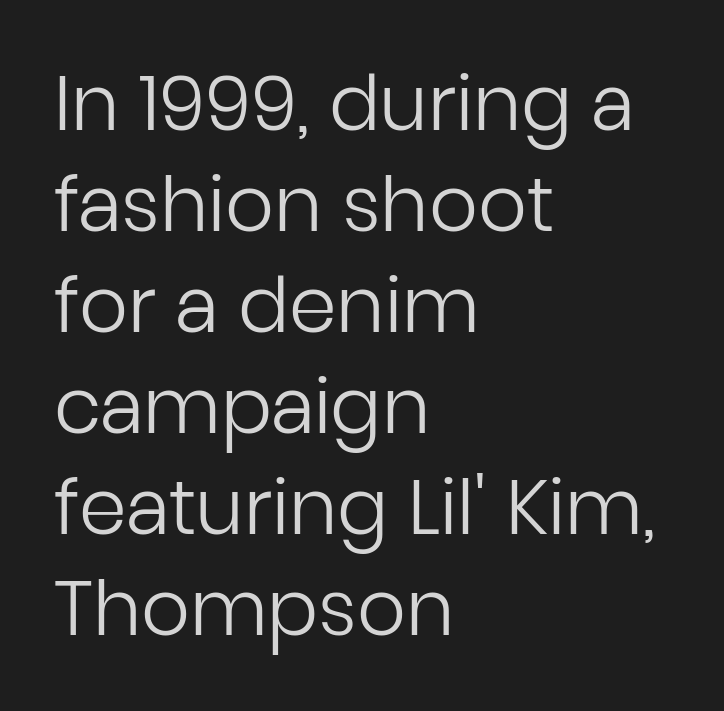
{"serif": "no", "italic": "no", "bold": "no", "weight": "regular", "width": "normal", "stroke_contrast": "low", "x_height": "medium", "monospaced": "no", "underline": "no", "align": "left", "line_spacing": "normal", "line_spacing_ratio": 1.33, "letter_spacing": "normal", "letter_spacing_em": 0.0, "glyph_px": 76}
